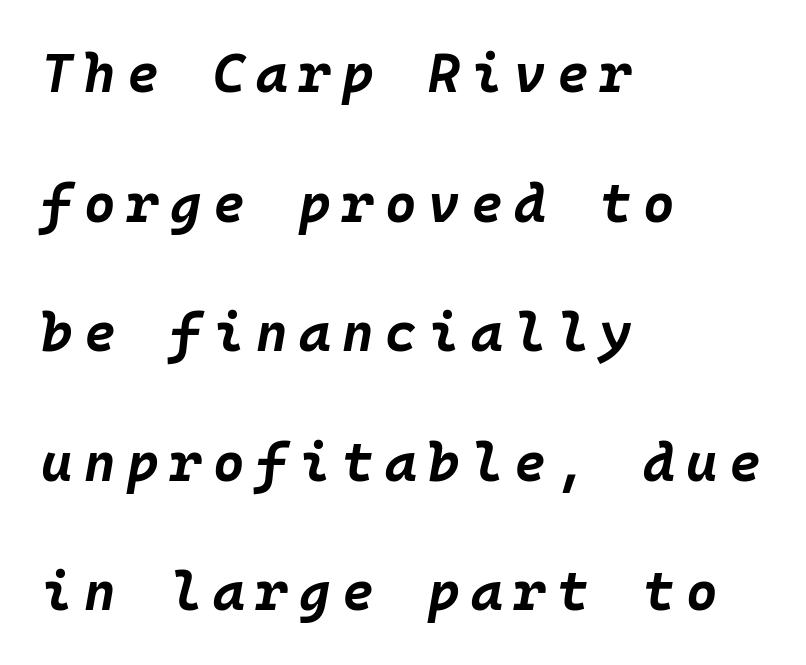
Q: Is the text bold? A: Yes.
Q: Is the text italic (slanted)? A: Yes, it leans right by about 10 degrees.
Q: Is the text underlined? A: No.
Q: How is the paragraph aligned? A: Left-aligned.
Q: Is the spacing between letters normal or unusually wide? A: Unusually wide.
Q: Is the spacing between lines tight, normal or loose? A: Loose.
Q: Width (condensed, normal, or wide)? A: Normal.
Q: Stroke contrast? A: Low.
Q: x-height? A: Large.
Q: Monospaced? A: Yes.
